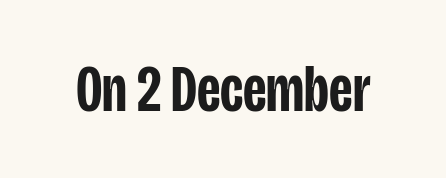
The image shows 66 px semibold, condensed sans-serif type, upright; set normal letter spacing, not underlined; low stroke contrast and a large x-height.
